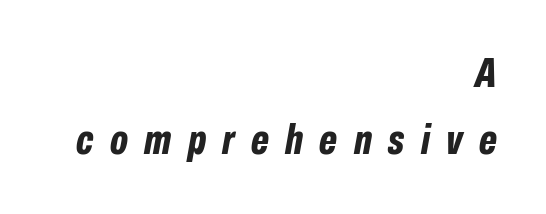
Q: Is the text bold? A: Yes.
Q: Is the text italic (slanted)? A: Yes, it leans right by about 10 degrees.
Q: Is the text underlined? A: No.
Q: How is the paragraph aligned? A: Right-aligned.
Q: Is the spacing between letters normal or unusually wide? A: Unusually wide.
Q: Is the spacing between lines tight, normal or loose? A: Normal.
Q: Width (condensed, normal, or wide)? A: Condensed.
Q: Stroke contrast? A: Low.
Q: x-height? A: Medium.
Q: Monospaced? A: No.
